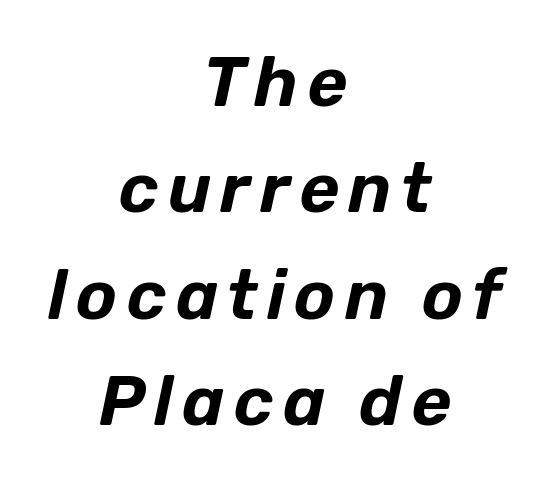
This sample uses an oblique cut, with every glyph tilted off the vertical. The passage is arranged like a title page — every line centered. Check the space under the baseline: it is left empty. Note the varied advance widths — an 'i' is clearly narrower than an 'm'. This block has exactly the height ordinary leading produces.
